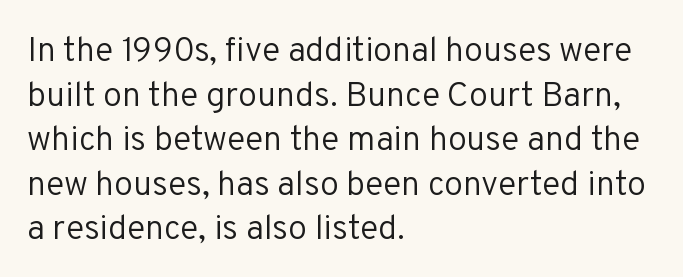
Q: Is the text bold? A: No.
Q: Is the text italic (slanted)? A: No, it is upright.
Q: Is the typeface a serif or a sans-serif typeface? A: Sans-serif.
Q: Is the text underlined? A: No.
Q: How is the paragraph aligned? A: Left-aligned.
Q: Is the spacing between letters normal or unusually wide? A: Normal.
Q: Is the spacing between lines tight, normal or loose? A: Normal.
Q: Width (condensed, normal, or wide)? A: Normal.
Q: Stroke contrast? A: Low.
Q: x-height? A: Medium.
Q: Monospaced? A: No.
